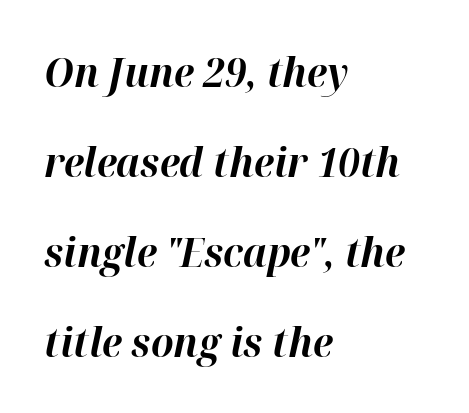
{"italic": "yes", "lean": "right", "slant_degrees": 12, "bold": "yes", "weight": "bold", "width": "normal", "stroke_contrast": "high", "x_height": "medium", "monospaced": "no", "underline": "no", "align": "left", "line_spacing": "loose", "line_spacing_ratio": 2.25, "letter_spacing": "normal", "letter_spacing_em": 0.0, "glyph_px": 40}
